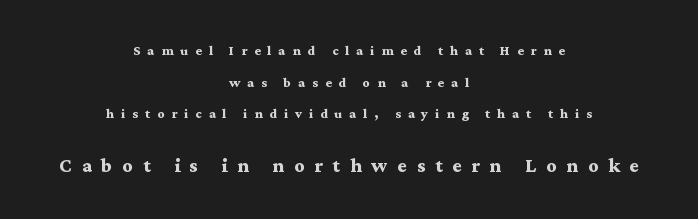
The image shows 20 px bold type, upright; set centered, loose line spacing (2.26x), unusually wide letter spacing (+0.49 em), not underlined; the second (bottom) block is 1.43x larger.
